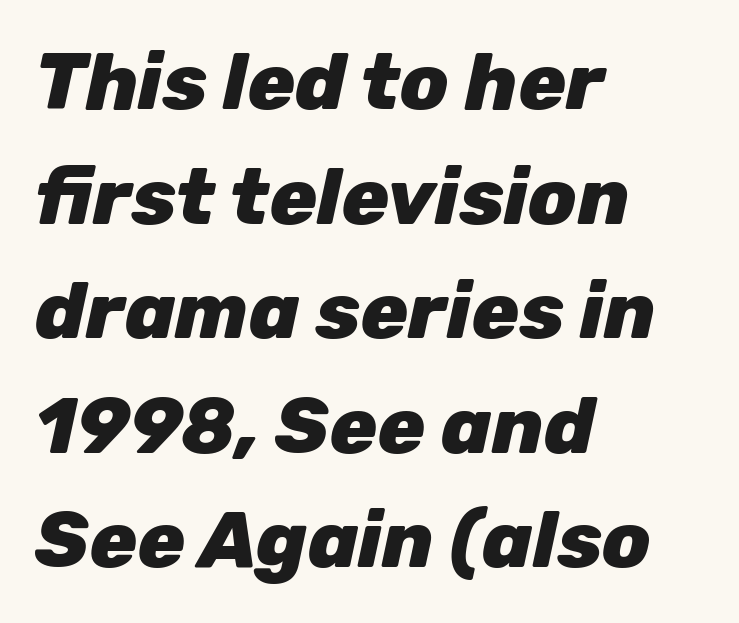
Plain, unruled lines of type. One glance says typical: line gaps are just what's usual. Style check: oblique. Each letter keeps its own natural width here, so spacing adapts to shape.
